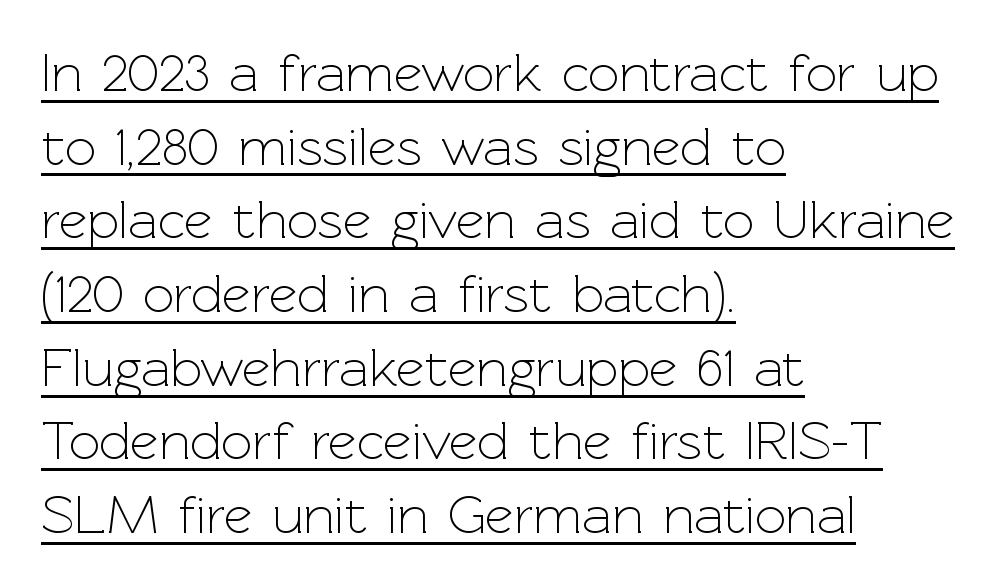
{"serif": "no", "italic": "no", "bold": "no", "weight": "light", "width": "normal", "x_height": "medium", "monospaced": "no", "underline": "yes", "align": "left", "line_spacing": "normal", "line_spacing_ratio": 1.34, "letter_spacing": "normal", "letter_spacing_em": 0.0, "glyph_px": 55}
